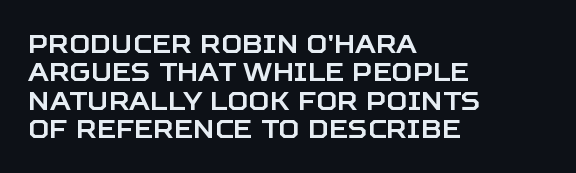
Q: Is the text italic (slanted)? A: No, it is upright.
Q: Is the text underlined? A: No.
Q: How is the paragraph aligned? A: Left-aligned.
Q: Is the spacing between letters normal or unusually wide? A: Normal.
Q: Is the spacing between lines tight, normal or loose? A: Tight.
